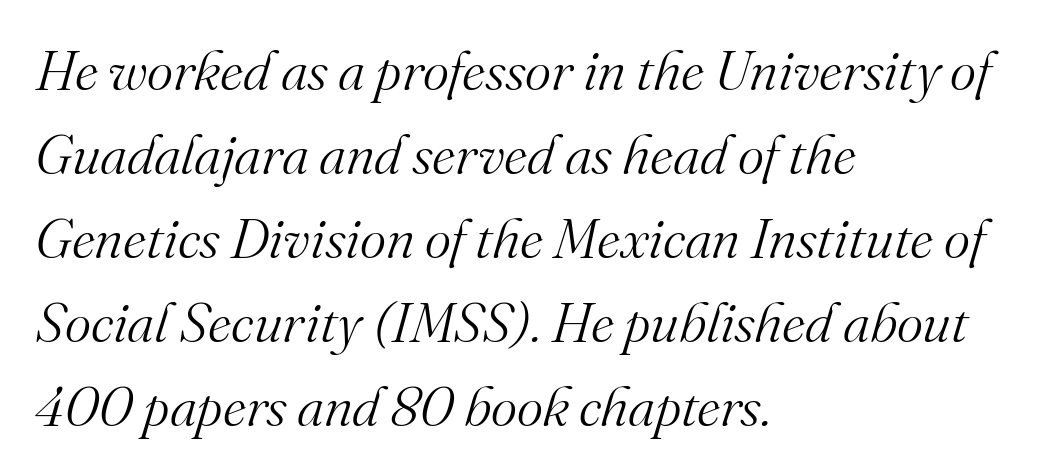
Q: Is the text bold? A: No.
Q: Is the text italic (slanted)? A: Yes, it leans right by about 16 degrees.
Q: Is the typeface a serif or a sans-serif typeface? A: Serif.
Q: Is the text underlined? A: No.
Q: How is the paragraph aligned? A: Left-aligned.
Q: Is the spacing between letters normal or unusually wide? A: Normal.
Q: Is the spacing between lines tight, normal or loose? A: Normal.
Q: Width (condensed, normal, or wide)? A: Normal.
Q: Stroke contrast? A: Medium.
Q: x-height? A: Small.
Q: Monospaced? A: No.
